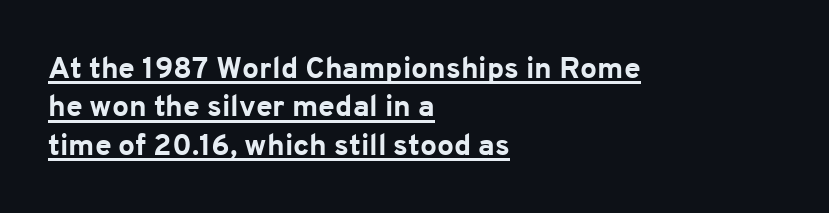
Compared with typical paragraphs, the rows here are spaced about the same. A baseline rule has been typeset under these characters. What stands out about the letter spacing? Nothing — it is the standard amount. Observe the absence of serifs on each vertical stroke in this sample.
